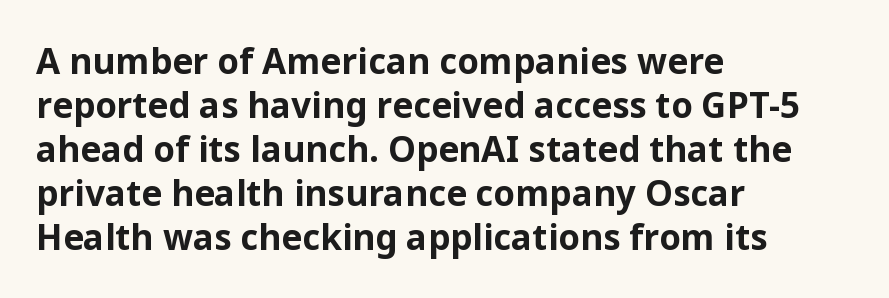
Q: Is the text bold? A: Yes.
Q: Is the text italic (slanted)? A: No, it is upright.
Q: Is the typeface a serif or a sans-serif typeface? A: Sans-serif.
Q: Is the text underlined? A: No.
Q: How is the paragraph aligned? A: Left-aligned.
Q: Is the spacing between letters normal or unusually wide? A: Normal.
Q: Is the spacing between lines tight, normal or loose? A: Normal.
Q: Width (condensed, normal, or wide)? A: Normal.
Q: Stroke contrast? A: Low.
Q: x-height? A: Medium.
Q: Monospaced? A: No.
